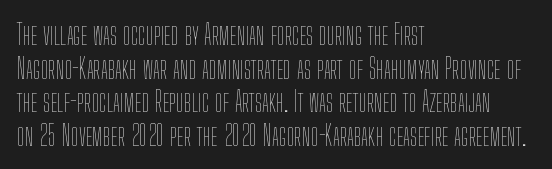
Q: Is the text bold? A: No.
Q: Is the text italic (slanted)? A: No, it is upright.
Q: Is the text underlined? A: No.
Q: How is the paragraph aligned? A: Left-aligned.
Q: Is the spacing between letters normal or unusually wide? A: Normal.
Q: Width (condensed, normal, or wide)? A: Condensed.
Q: Stroke contrast? A: Low.
Q: x-height? A: Medium.
Q: Monospaced? A: No.
